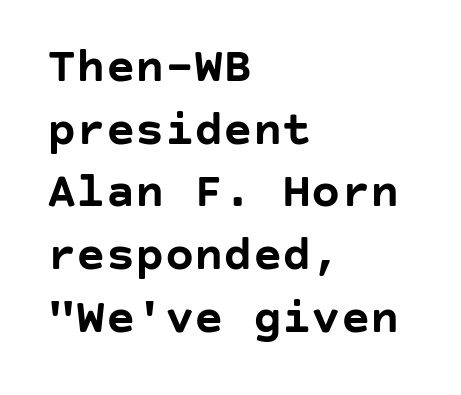
The image shows 49 px semibold sans-serif type, upright; set left-aligned, normal line spacing (1.28x), normal letter spacing, not underlined; low stroke contrast and a large x-height.
